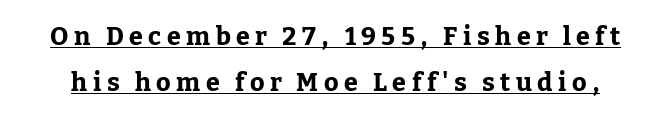
Between one letter and the next there's a generous, obvious gap. The specimen includes a rule beneath the text block's lines. The typography opts for an upright posture over an oblique one. The sample has been set heavy, in full bold.
